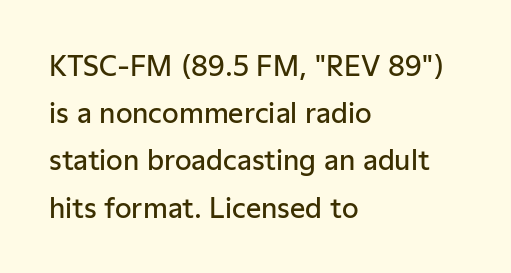
{"italic": "no", "bold": "semi", "underline": "no", "align": "left", "line_spacing_ratio": 1.75, "letter_spacing": "normal", "letter_spacing_em": 0.0, "glyph_px": 27}
